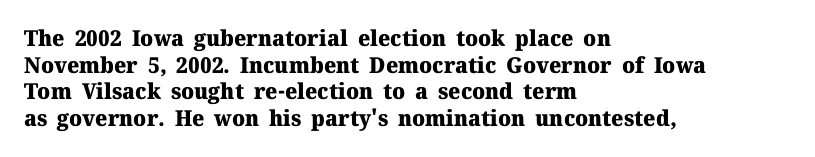
Which margin do the lines hug? The left one — the right edge is uneven. Weight check: bold — yes, fully. Tracking here is standard; glyphs follow each other at the usual distance. Unlike italic type, these characters show no tilt at all. Just letters on the line, the space beneath them empty.
